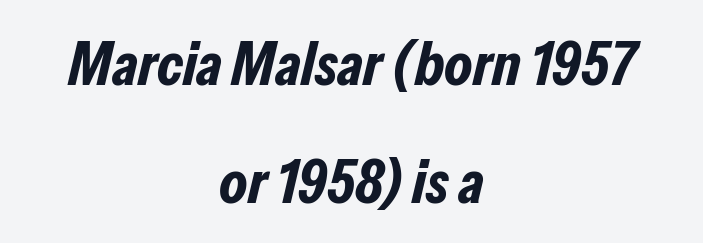
These lines keep a tight, regular rhythm from letter to letter. The letters are bold, with thick, heavy strokes. Each line is balanced around a shared central axis. Loosely led — the rows are spread out. The passage shown is not underscored anywhere. Do the characters align in a grid? No, the font is proportional.
